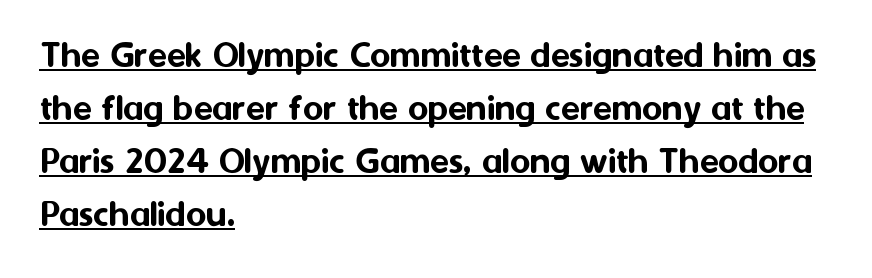
You could not count columns in this text — the font is proportionally spaced. Does a line run under the words? Yes, clearly. Observe the absence of serifs on each vertical stroke in this sample. Whoever set this chose a conventional vertical rhythm. Which margin do the lines hug? The left one — the right edge is uneven. The typography opts for an upright posture over an oblique one.
